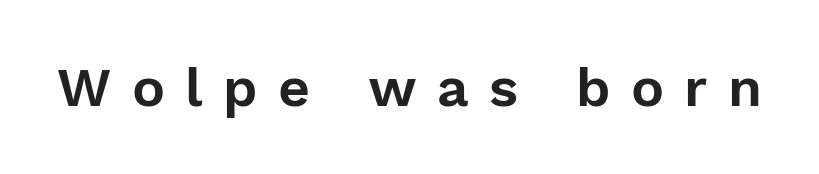
{"serif": "no", "italic": "no", "width": "normal", "stroke_contrast": "low", "x_height": "medium", "monospaced": "no", "underline": "no", "letter_spacing": "wide", "letter_spacing_em": 0.37, "glyph_px": 55}
